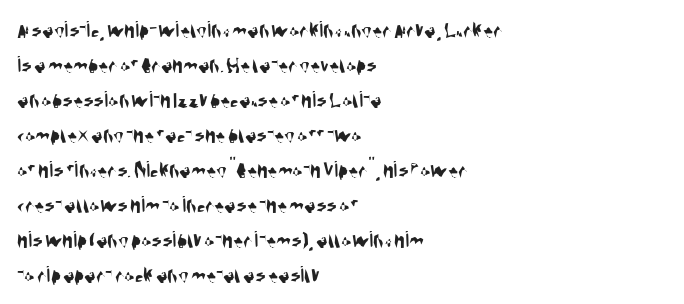
Students, note that the glyphs here touch the page at normal intervals. Left-aligned paragraph, ragged on the right. Check the space under the baseline: it is left empty. Notice how descenders clear the ascenders below comfortably — that's standard leading.
